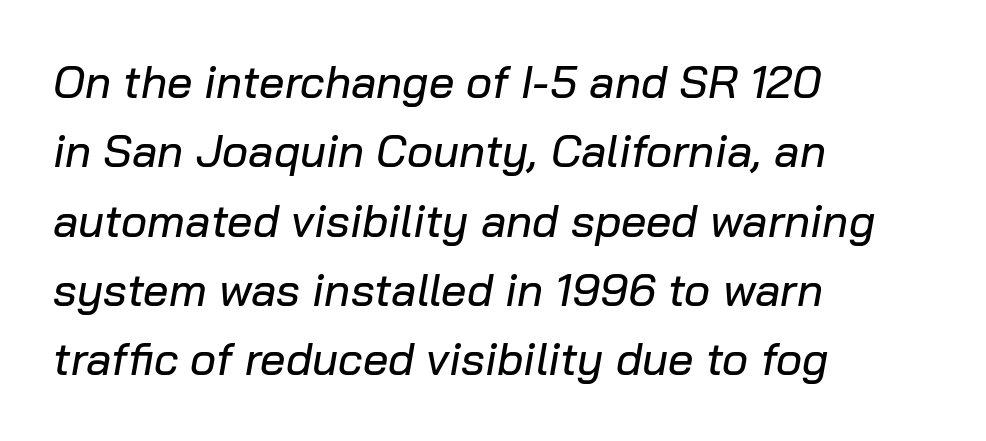
The strip under each line holds only bare page. Do the characters align in a grid? No, the font is proportional. Line beginnings align vertically; line endings do not. Each new line begins a customary step beneath the previous one. The font's italic variant was chosen for this text.
